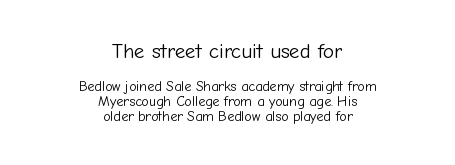
{"italic": "no", "bold": "no", "underline": "no", "align": "center", "line_spacing": "tight", "line_spacing_ratio": 1.07, "letter_spacing": "normal", "letter_spacing_em": 0.0, "larger_block": "first", "size_ratio": 1.5, "glyph_px": 21}
